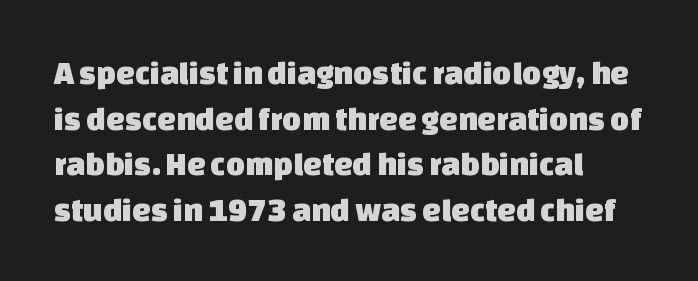
{"serif": "no", "width": "normal", "stroke_contrast": "low", "x_height": "large", "monospaced": "no", "underline": "no", "align": "left", "line_spacing": "normal", "line_spacing_ratio": 1.38, "letter_spacing": "normal", "letter_spacing_em": 0.0, "glyph_px": 33}
